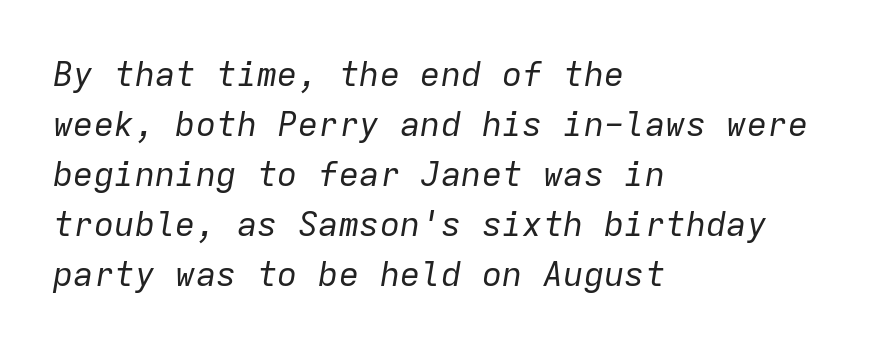
{"italic": "yes", "lean": "right", "slant_degrees": 9, "bold": "no", "weight": "regular", "width": "normal", "stroke_contrast": "low", "x_height": "medium", "monospaced": "yes", "underline": "no", "align": "left", "line_spacing": "normal", "line_spacing_ratio": 1.47, "letter_spacing": "normal", "letter_spacing_em": 0.0, "glyph_px": 34}
